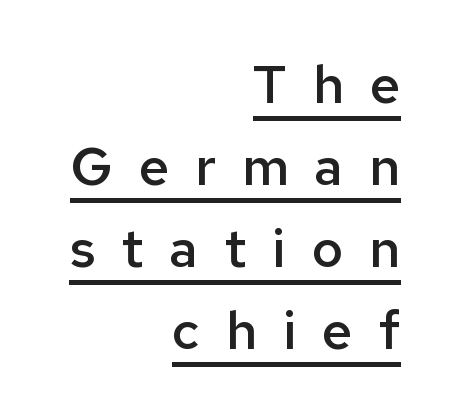
Successive baselines arrive at the customary interval. A typesetter would label this face a sans. Proportional: the letters do not fall into vertical columns. Is the letter spacing exaggerated? Yes — the characters are pushed far apart.
